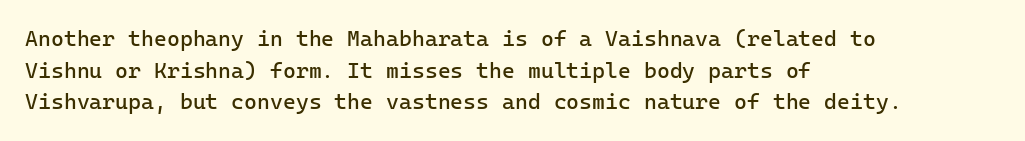
{"italic": "no", "bold": "no", "underline": "no", "align": "left", "line_spacing": "normal", "line_spacing_ratio": 1.44, "letter_spacing": "normal", "letter_spacing_em": 0.0, "glyph_px": 22}
